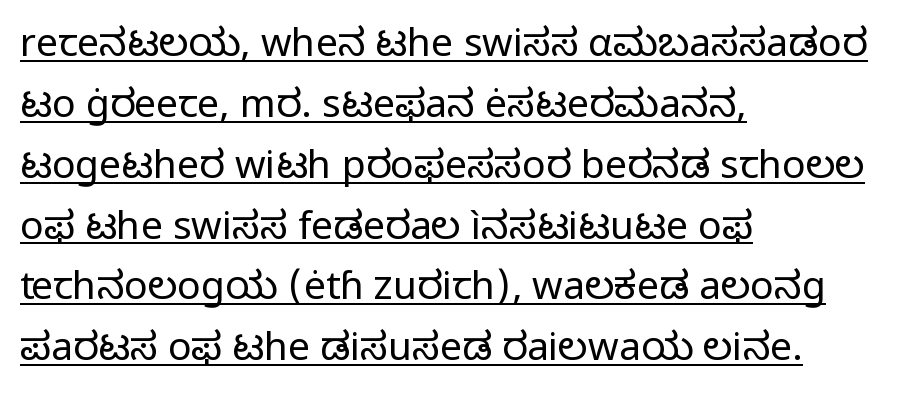
The image shows 39 px regular-weight sans-serif type, upright; set left-aligned, normal line spacing (1.56x), normal letter spacing, underlined; low stroke contrast and a medium x-height.
